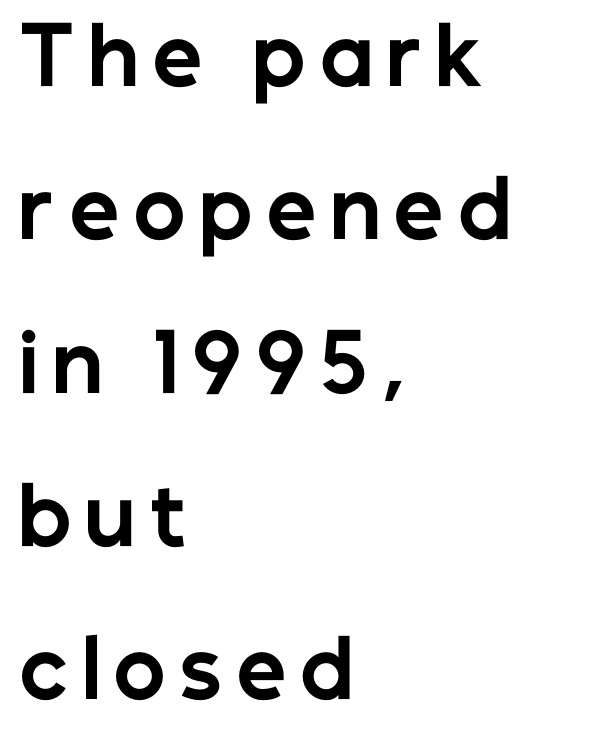
The image shows 79 px bold sans-serif type, upright; set left-aligned, loose line spacing (1.94x), not underlined; low stroke contrast and a medium x-height.
